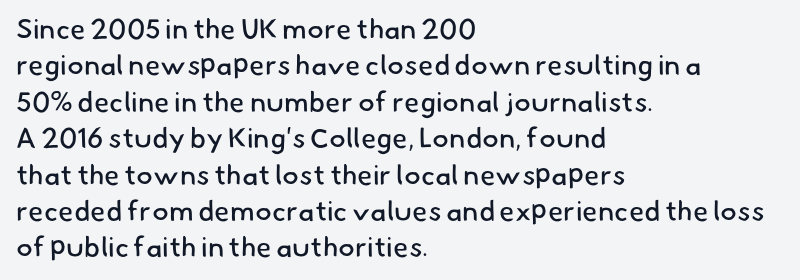
{"serif": "no", "bold": "no", "weight": "regular", "width": "normal", "stroke_contrast": "low", "x_height": "small", "monospaced": "no", "underline": "no", "align": "left", "line_spacing": "normal", "line_spacing_ratio": 1.3, "letter_spacing": "normal", "letter_spacing_em": 0.0, "glyph_px": 28}
